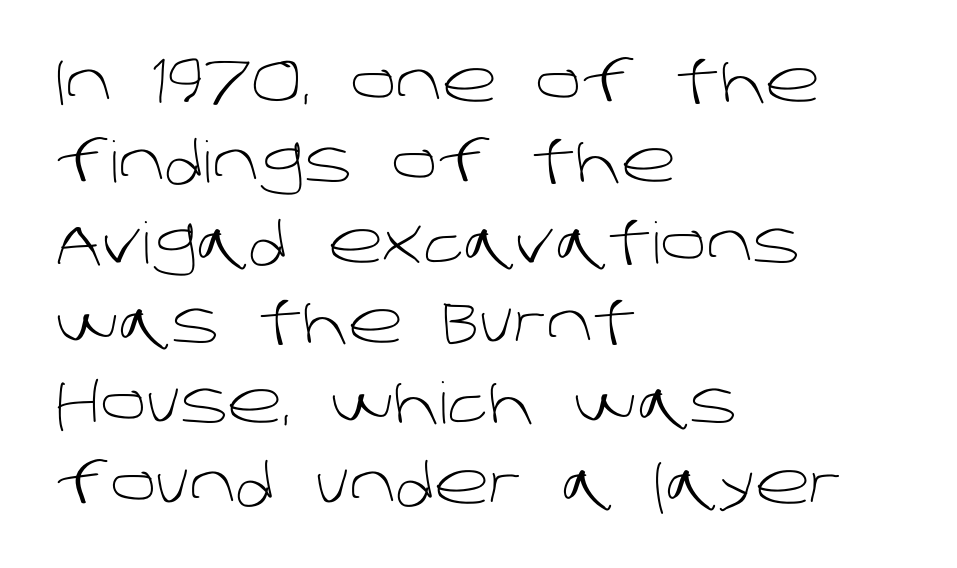
Q: Is the text bold? A: No.
Q: Is the typeface a serif or a sans-serif typeface? A: Sans-serif.
Q: Is the text underlined? A: No.
Q: How is the paragraph aligned? A: Left-aligned.
Q: Is the spacing between letters normal or unusually wide? A: Normal.
Q: Is the spacing between lines tight, normal or loose? A: Normal.
Q: Width (condensed, normal, or wide)? A: Normal.
Q: Stroke contrast? A: Low.
Q: x-height? A: Large.
Q: Monospaced? A: No.
